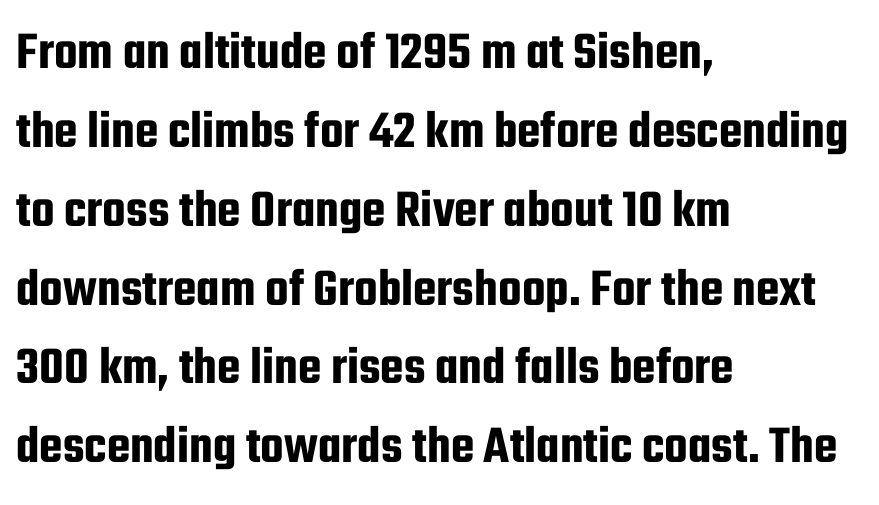
The image shows 54 px condensed sans-serif type, upright; set left-aligned, normal line spacing (1.46x), normal letter spacing, not underlined; low stroke contrast and a medium x-height.
